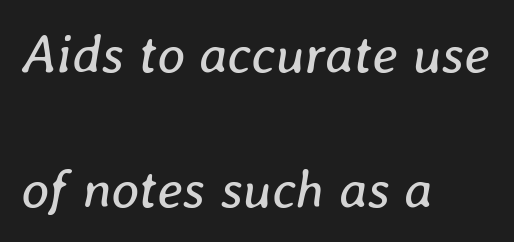
{"italic": "yes", "lean": "right", "slant_degrees": 8, "bold": "no", "weight": "regular", "width": "normal", "stroke_contrast": "low", "x_height": "medium", "monospaced": "no", "underline": "no", "align": "left", "line_spacing": "loose", "line_spacing_ratio": 2.5, "letter_spacing": "normal", "letter_spacing_em": 0.0, "glyph_px": 54}
